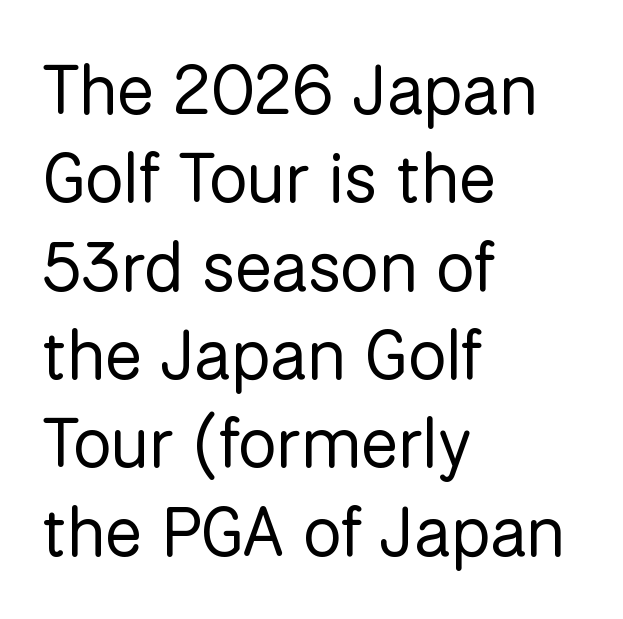
Q: Is the text bold? A: No.
Q: Is the text italic (slanted)? A: No, it is upright.
Q: Is the typeface a serif or a sans-serif typeface? A: Sans-serif.
Q: Is the text underlined? A: No.
Q: How is the paragraph aligned? A: Left-aligned.
Q: Is the spacing between letters normal or unusually wide? A: Normal.
Q: Is the spacing between lines tight, normal or loose? A: Normal.
Q: Width (condensed, normal, or wide)? A: Normal.
Q: Stroke contrast? A: Low.
Q: x-height? A: Medium.
Q: Monospaced? A: No.
